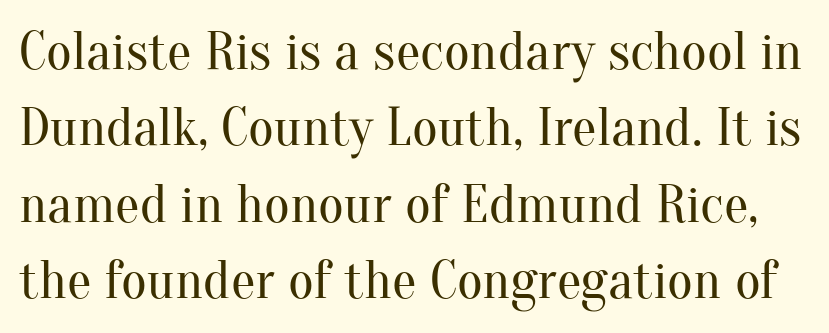
The face used here is proportionally spaced, like ordinary book or web type. Weight: in the light-to-regular range. This sample uses plain, unmodified letter spacing. Type style note: has serifs.
